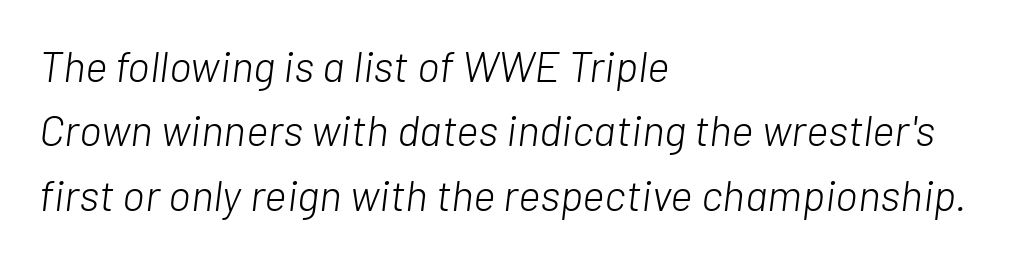
The image shows 43 px light type, italic (leaning right); set left-aligned, normal line spacing (1.5x), normal letter spacing, not underlined; low stroke contrast and a medium x-height.
